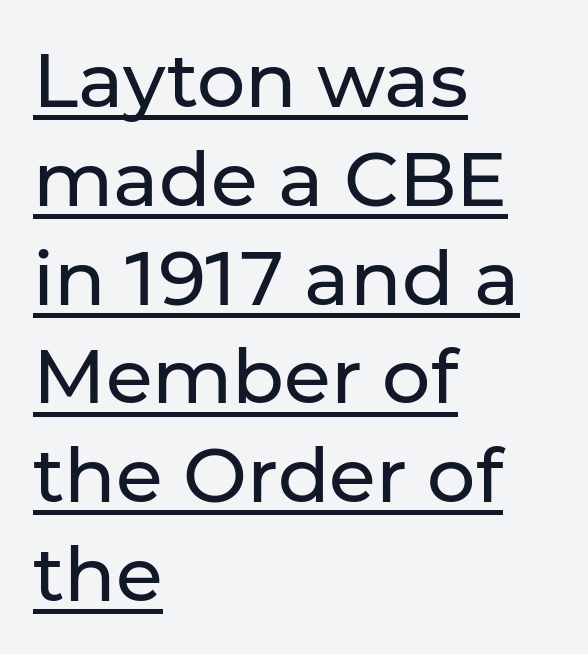
Like a heading marked for emphasis, these lines bear an underscore. The face used here is proportionally spaced, like ordinary book or web type. Look at the bottom of the vertical strokes: they stop flat, with no serifs. A normal amount of white space separates one row of letters from the next. The rendering anchors every line to the left-hand side.
